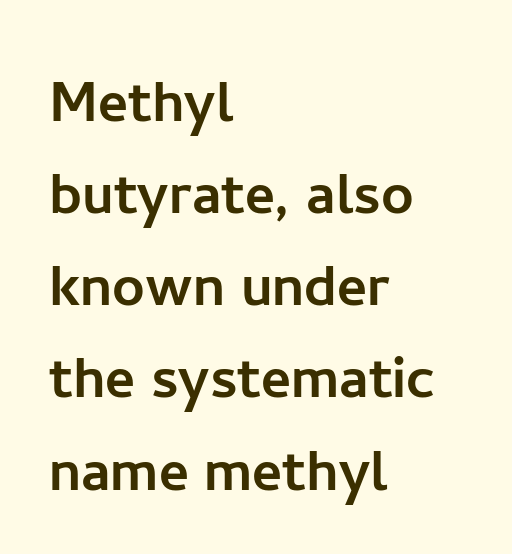
{"serif": "no", "italic": "no", "width": "normal", "stroke_contrast": "low", "x_height": "medium", "monospaced": "no", "underline": "no", "align": "left", "line_spacing": "normal", "line_spacing_ratio": 1.28, "letter_spacing": "normal", "letter_spacing_em": 0.0, "glyph_px": 72}
